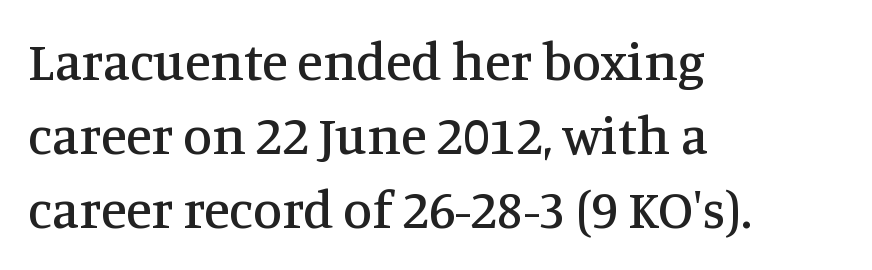
The image shows 53 px serif type, upright; set left-aligned, normal line spacing (1.4x), normal letter spacing, not underlined; medium stroke contrast and a large x-height.
